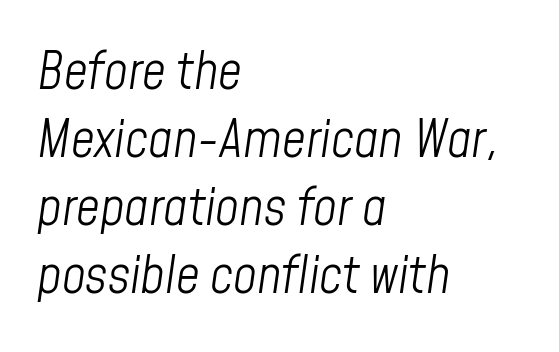
Compared with typical body copy, the letter spacing here is the same. The rendering anchors every line to the left-hand side. Normally led — the rows are evenly, conventionally spaced. Descenders hang freely into open space.
